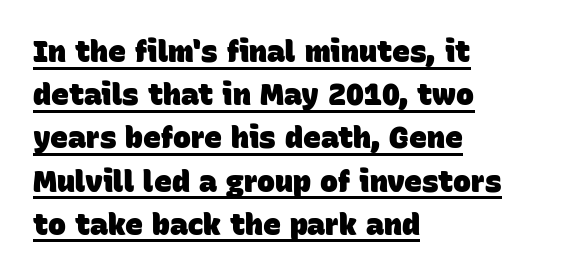
{"serif": "no", "bold": "yes", "weight": "heavy", "width": "normal", "stroke_contrast": "low", "x_height": "large", "monospaced": "no", "underline": "yes", "align": "left", "line_spacing": "normal", "line_spacing_ratio": 1.44, "letter_spacing": "normal", "letter_spacing_em": 0.0, "glyph_px": 30}
